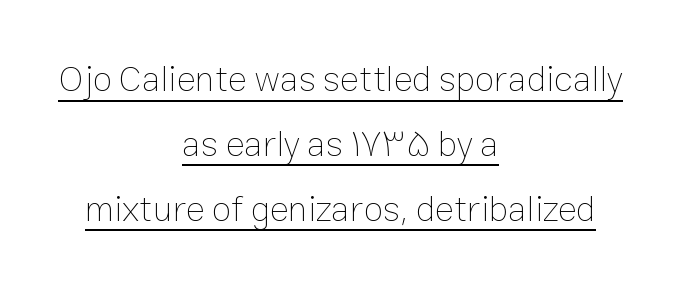
{"italic": "no", "bold": "no", "weight": "thin", "width": "normal", "stroke_contrast": "low", "x_height": "medium", "monospaced": "no", "underline": "yes", "align": "center", "line_spacing_ratio": 1.8, "letter_spacing": "normal", "letter_spacing_em": 0.0, "glyph_px": 36}
